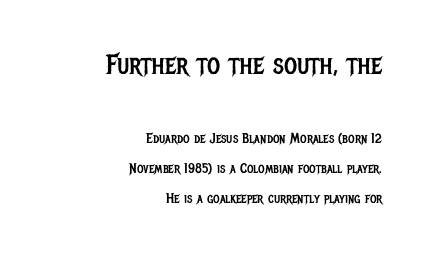
Q: Is the text bold? A: No.
Q: Is the text italic (slanted)? A: No, it is upright.
Q: Is the typeface a serif or a sans-serif typeface? A: Sans-serif.
Q: Is the text underlined? A: No.
Q: How is the paragraph aligned? A: Right-aligned.
Q: Is the spacing between letters normal or unusually wide? A: Normal.
Q: Is the spacing between lines tight, normal or loose? A: Loose.
Q: Which block of text is set in a larger size, the first (top) or the second (bottom)? A: The first (top) one.
Q: Width (condensed, normal, or wide)? A: Condensed.
Q: Stroke contrast? A: Low.
Q: x-height? A: Large.
Q: Monospaced? A: No.
